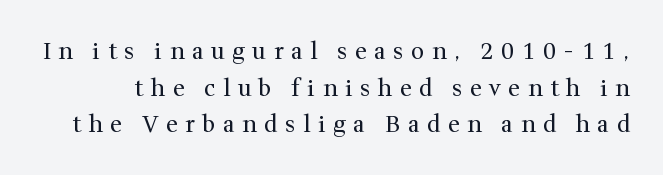
Q: Is the text bold? A: No.
Q: Is the text italic (slanted)? A: No, it is upright.
Q: Is the text underlined? A: No.
Q: Is the spacing between letters normal or unusually wide? A: Unusually wide.
Q: Is the spacing between lines tight, normal or loose? A: Normal.
